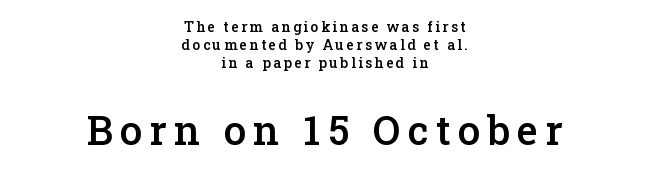
It's the straight-up-and-down kind of type. The typeface chosen for these lines features serifs. Do the characters align in a grid? No, the font is proportional. The typesetting leans somewhat heavy: a semibold. A normal amount of white space separates one row of letters from the next. Underlining? Definitely not there.
